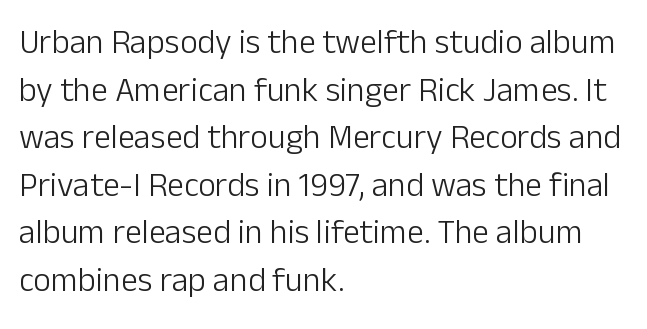
{"serif": "no", "italic": "no", "bold": "no", "weight": "light", "width": "normal", "stroke_contrast": "low", "x_height": "medium", "monospaced": "no", "underline": "no", "align": "left", "line_spacing": "normal", "line_spacing_ratio": 1.4, "letter_spacing": "normal", "letter_spacing_em": 0.0, "glyph_px": 34}
